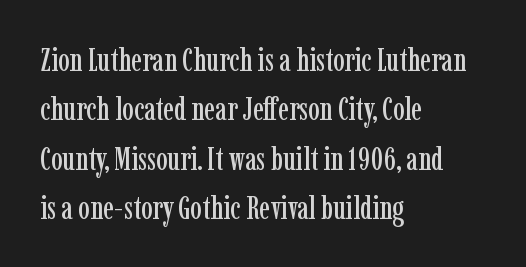
The paragraph has a hard left edge and a soft right edge. Students, observe: this is what conventionally led text looks like. Compared with typical body copy, the letter spacing here is the same. The axis of the letterforms is exactly vertical. Do the characters align in a grid? No, the font is proportional. The baseline area is clear.
